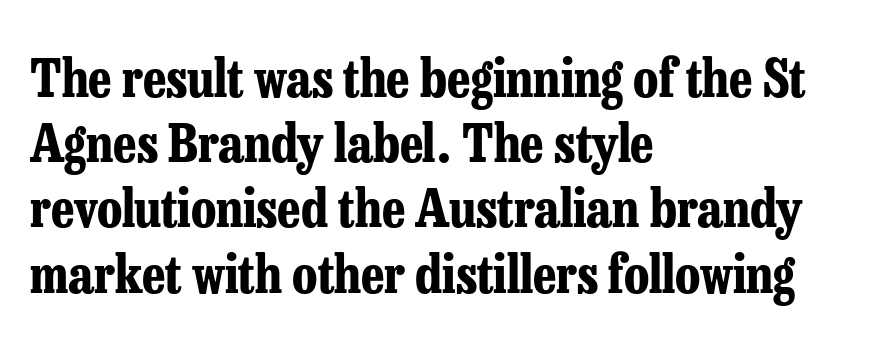
{"serif": "yes", "italic": "no", "bold": "yes", "weight": "bold", "width": "condensed", "stroke_contrast": "low", "x_height": "medium", "monospaced": "no", "underline": "no", "align": "left", "line_spacing_ratio": 1.23, "letter_spacing": "normal", "letter_spacing_em": 0.0, "glyph_px": 53}
